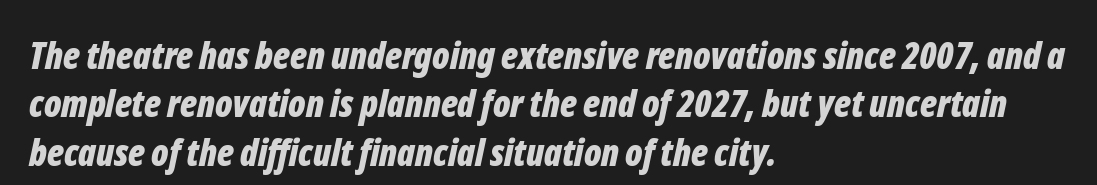
The image shows 37 px bold, condensed type, italic (leaning right); set left-aligned, normal line spacing (1.31x), normal letter spacing, not underlined; low stroke contrast and a medium x-height.
